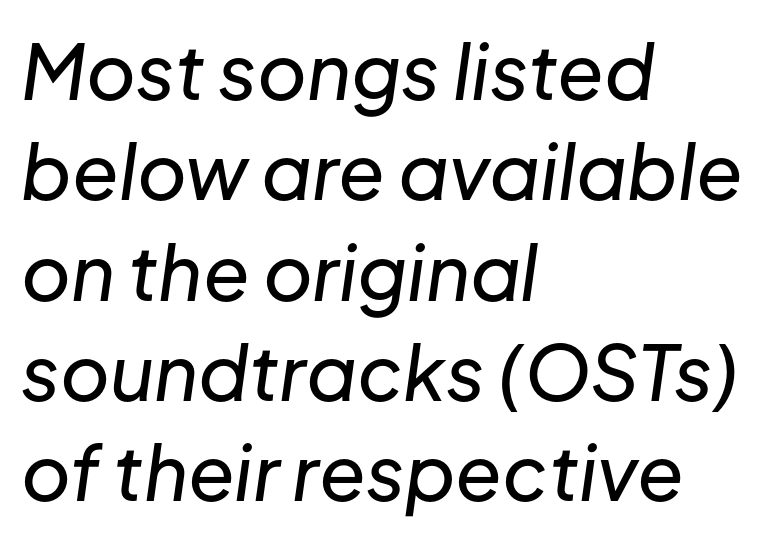
The image shows 76 px text type, italic (leaning right); set left-aligned, normal line spacing (1.32x), normal letter spacing, not underlined; low stroke contrast and a medium x-height.
